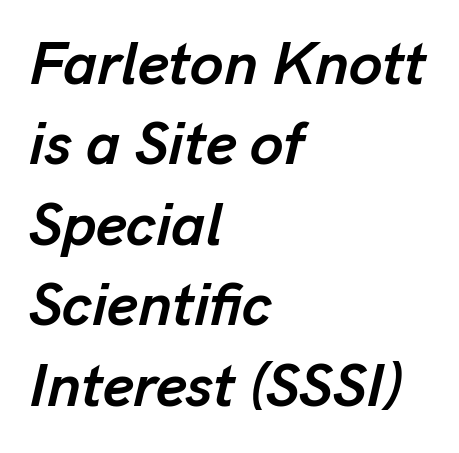
The typesetter chose a ragged-right arrangement here. Here the glyphs are tracked normally, forming tight word shapes. Every character sits at an angle, as italics do. Glance below the letters and you will spot only blank space.
